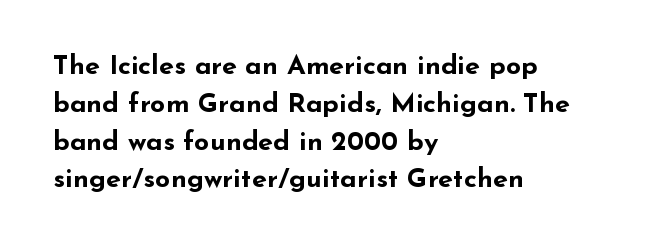
Line spacing here is normal. The baseline area is clear. This sample uses an upright cut, with every glyph sitting square on the baseline. These lines keep a tight, regular rhythm from letter to letter. Line beginnings align vertically; line endings do not.
